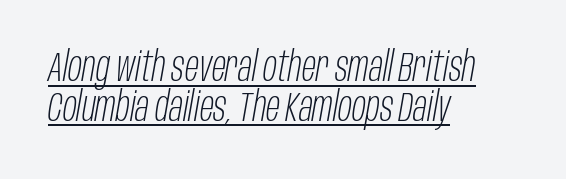
{"italic": "yes", "lean": "right", "slant_degrees": 10, "bold": "no", "weight": "light", "width": "condensed", "stroke_contrast": "low", "x_height": "large", "monospaced": "no", "underline": "yes", "align": "left", "line_spacing": "tight", "line_spacing_ratio": 0.97, "letter_spacing": "normal", "letter_spacing_em": 0.0, "glyph_px": 41}
